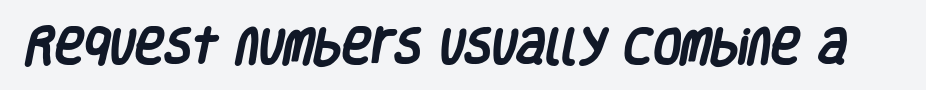
The image shows 40 px heavy, condensed sans-serif type; set normal letter spacing, not underlined; low stroke contrast and a large x-height.
